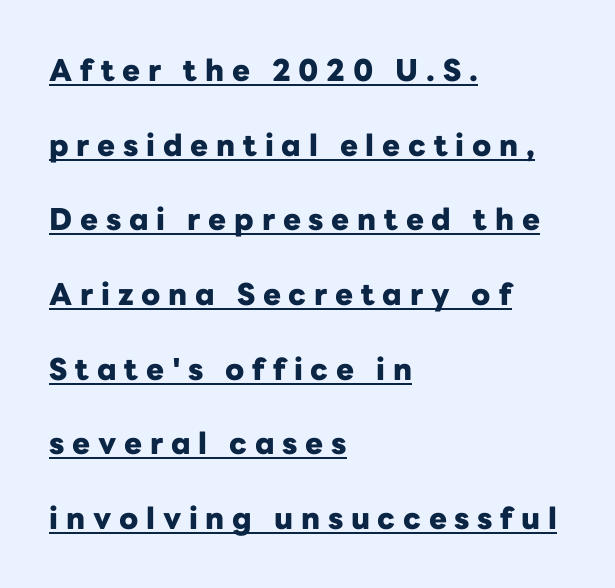
{"serif": "no", "italic": "no", "bold": "yes", "weight": "heavy", "width": "normal", "stroke_contrast": "low", "x_height": "medium", "monospaced": "no", "underline": "yes", "align": "left", "line_spacing": "loose", "line_spacing_ratio": 2.49, "letter_spacing": "wide", "letter_spacing_em": 0.26, "glyph_px": 30}
